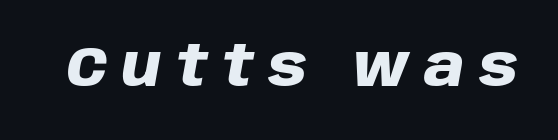
The image shows 57 px heavy type, italic (leaning right); set unusually wide letter spacing (+0.26 em), not underlined; low stroke contrast and a large x-height.
